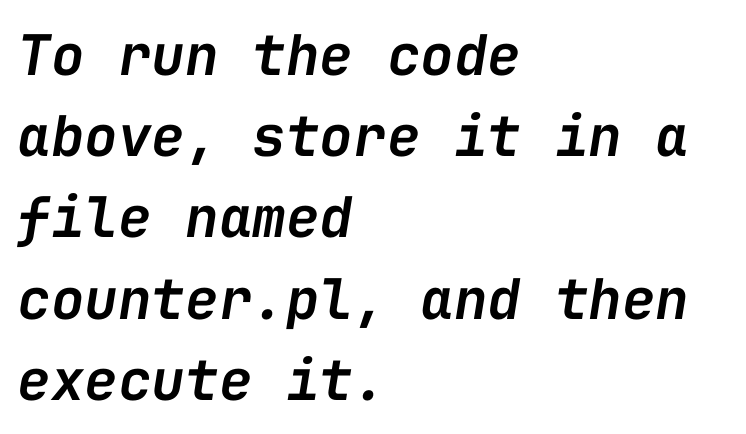
The image shows 56 px semibold type, italic (leaning right), monospaced; set left-aligned, normal line spacing (1.45x), normal letter spacing, not underlined; low stroke contrast and a medium x-height.
